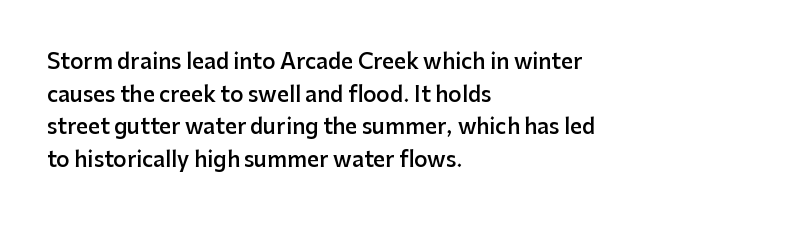
The image shows 21 px text type, upright; set left-aligned, normal line spacing (1.55x), normal letter spacing, not underlined.
